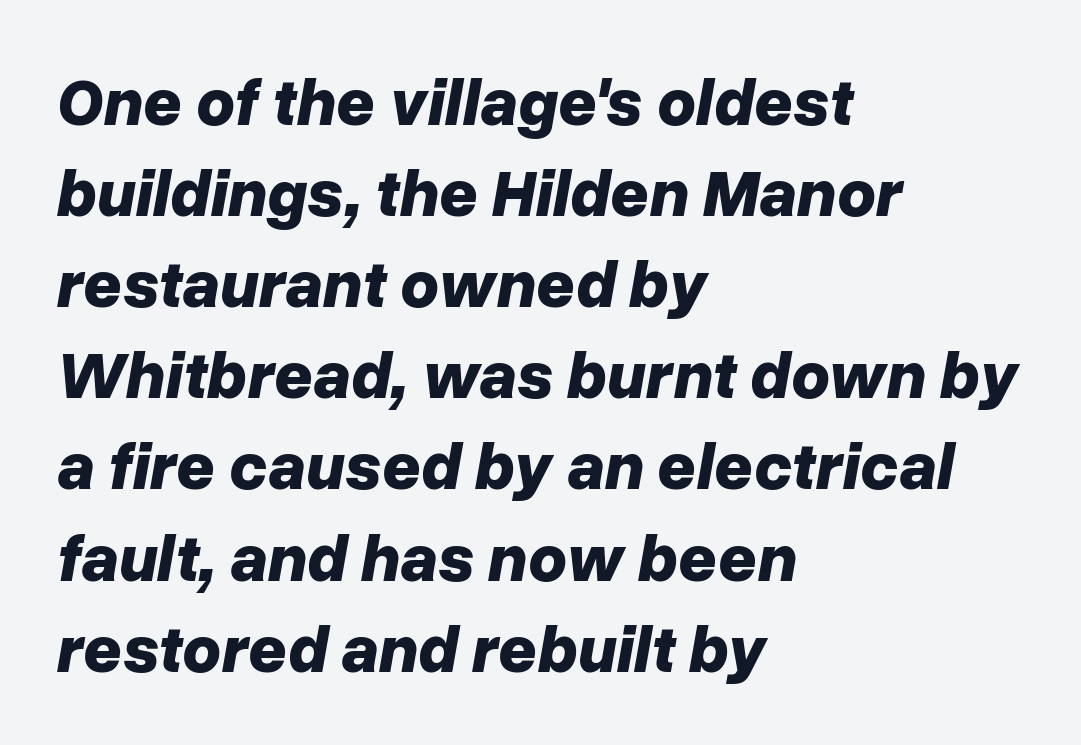
Q: Is the text bold? A: Yes.
Q: Is the text italic (slanted)? A: Yes, it leans right by about 10 degrees.
Q: Is the text underlined? A: No.
Q: How is the paragraph aligned? A: Left-aligned.
Q: Is the spacing between letters normal or unusually wide? A: Normal.
Q: Is the spacing between lines tight, normal or loose? A: Normal.
Q: Width (condensed, normal, or wide)? A: Normal.
Q: Stroke contrast? A: Low.
Q: x-height? A: Medium.
Q: Monospaced? A: No.
